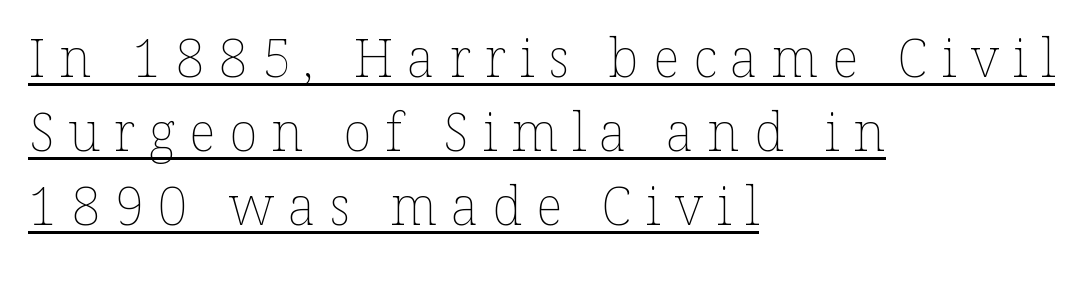
{"italic": "no", "bold": "no", "weight": "thin", "width": "normal", "stroke_contrast": "low", "x_height": "medium", "monospaced": "no", "underline": "yes", "align": "left", "line_spacing": "normal", "line_spacing_ratio": 1.4, "letter_spacing": "wide", "letter_spacing_em": 0.26, "glyph_px": 53}
